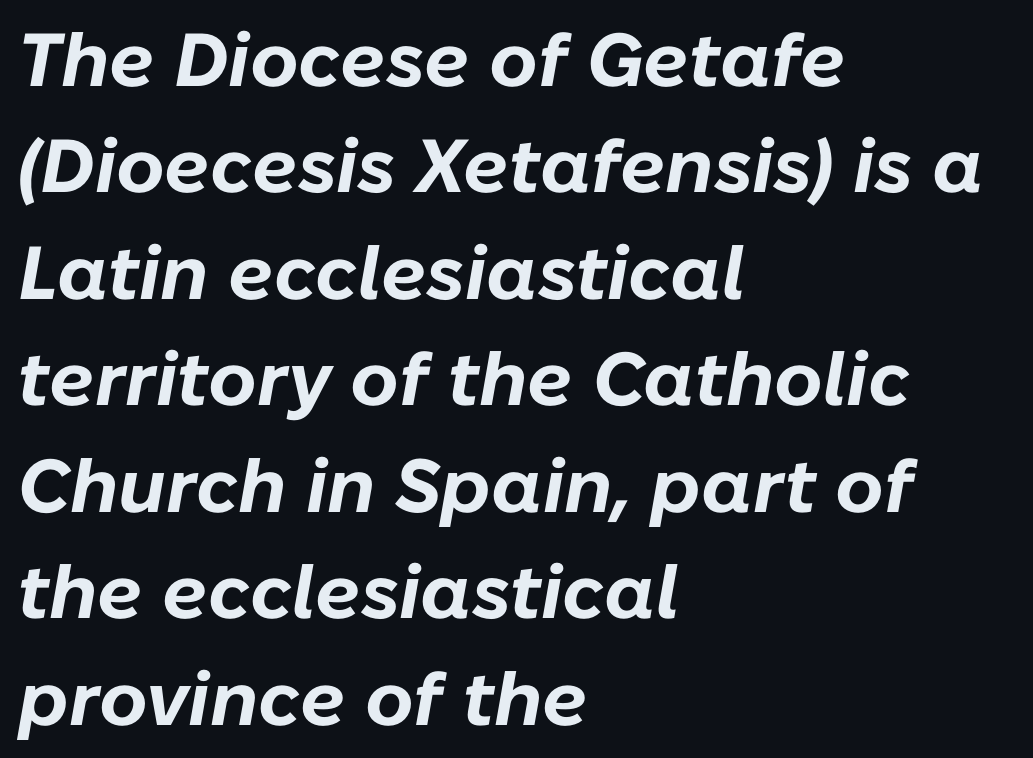
Quick note: italic. A classic flush-left, rag-right setting is used for this passage. Lines of text with bare space underneath. Is the type bold? Yes — the strokes are clearly thick and heavy.
